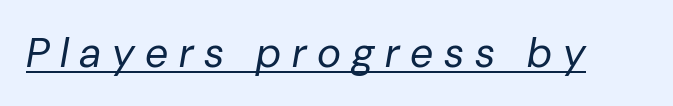
{"italic": "yes", "lean": "right", "slant_degrees": 10, "bold": "no", "weight": "regular", "width": "normal", "stroke_contrast": "low", "x_height": "medium", "monospaced": "no", "underline": "yes", "letter_spacing": "wide", "letter_spacing_em": 0.26, "glyph_px": 41}
